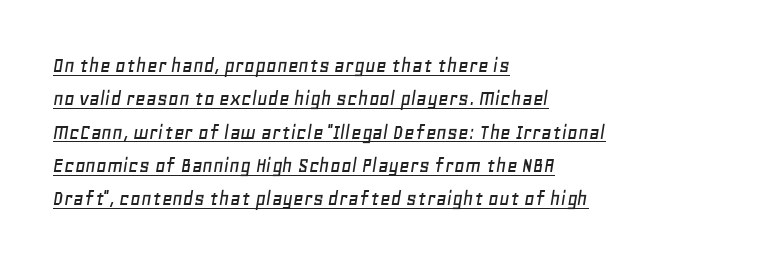
One glance says typical: line gaps are just what's usual. Italic: yes, the glyphs are oblique. The type is set solid horizontally, with unmodified tracking. The glyphs are accompanied by a horizontal stroke just below them.
